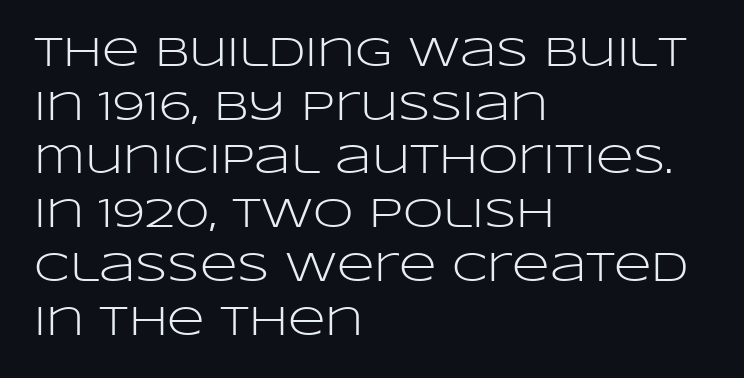
Q: Is the text bold? A: No.
Q: Is the text italic (slanted)? A: No, it is upright.
Q: Is the typeface a serif or a sans-serif typeface? A: Sans-serif.
Q: Is the text underlined? A: No.
Q: How is the paragraph aligned? A: Left-aligned.
Q: Is the spacing between letters normal or unusually wide? A: Normal.
Q: Is the spacing between lines tight, normal or loose? A: Normal.
Q: Width (condensed, normal, or wide)? A: Wide.
Q: Stroke contrast? A: Low.
Q: x-height? A: Large.
Q: Monospaced? A: No.
